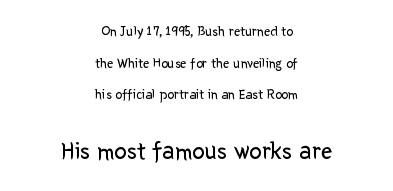
Stem width sits at or under what a default text font uses. Horizontal alignment here is central, giving a formal, balanced look. Whoever set this chose breathing room over compactness in the vertical rhythm. Descenders are the only things crossing below the line. The type sits square on the baseline with zero lean.
